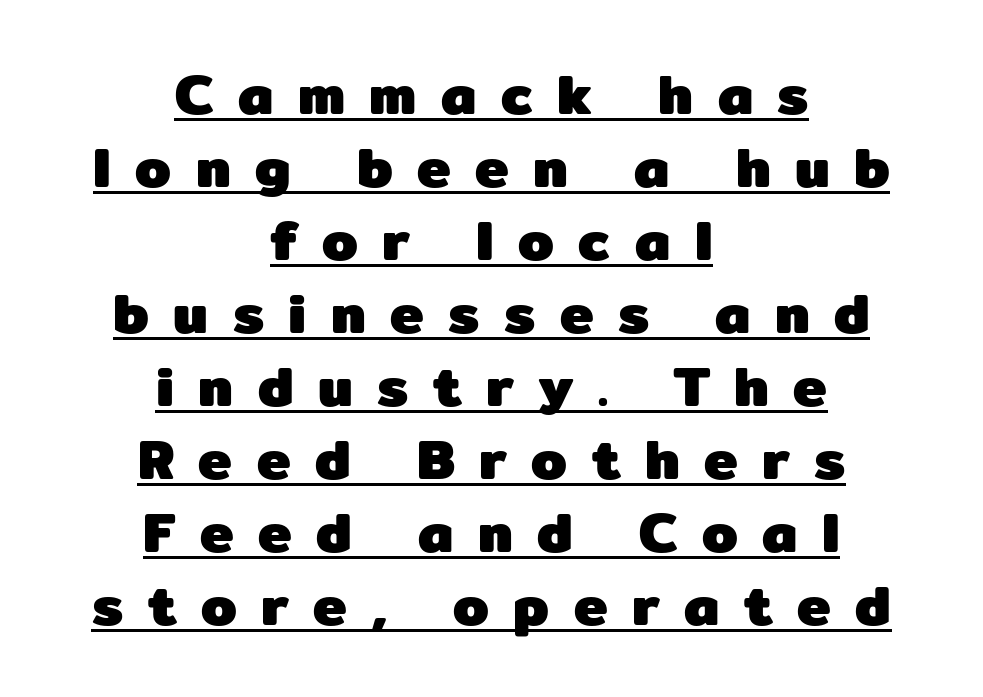
{"serif": "no", "italic": "no", "bold": "yes", "weight": "heavy", "width": "normal", "stroke_contrast": "low", "x_height": "medium", "monospaced": "no", "underline": "yes", "align": "center", "line_spacing": "normal", "line_spacing_ratio": 1.28, "letter_spacing": "wide", "letter_spacing_em": 0.43, "glyph_px": 57}
